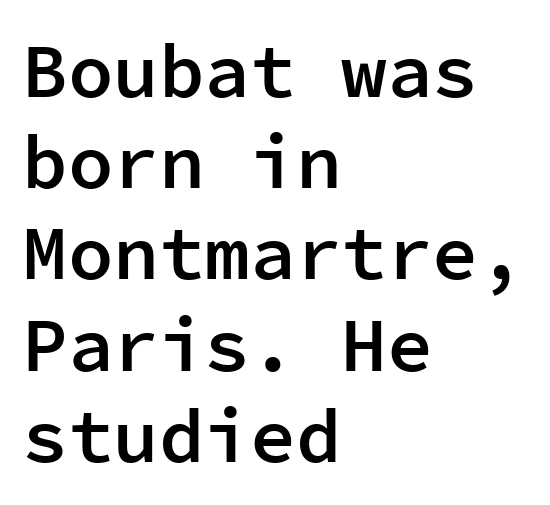
Rendered with straight, roman letterforms. Each row of text sits above clean, open space. Here the designer chose a console-style face with uniform glyph widths. Notice how the passage keeps a crisp vertical edge on the left only. How heavy is the stroke? Medium-heavy — a semibold, shy of bold.
